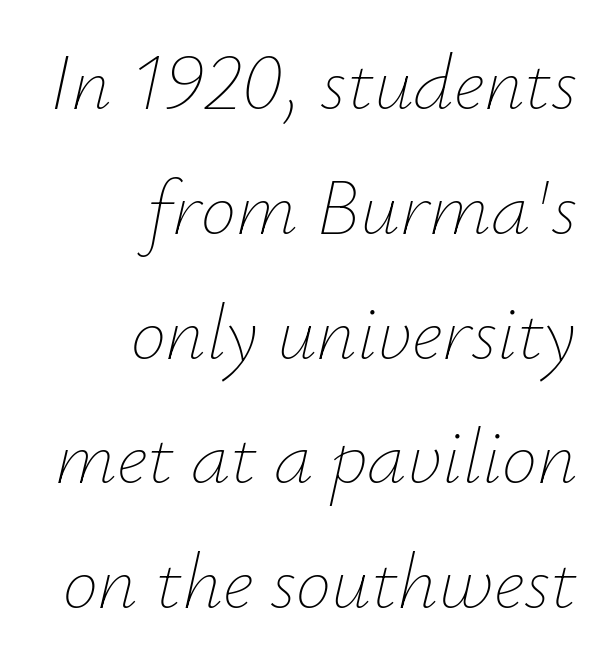
Q: Is the text bold? A: No.
Q: Is the text italic (slanted)? A: Yes, it leans right by about 12 degrees.
Q: Is the text underlined? A: No.
Q: How is the paragraph aligned? A: Right-aligned.
Q: Is the spacing between letters normal or unusually wide? A: Normal.
Q: Is the spacing between lines tight, normal or loose? A: Normal.
Q: Width (condensed, normal, or wide)? A: Normal.
Q: Stroke contrast? A: Low.
Q: x-height? A: Small.
Q: Monospaced? A: No.
